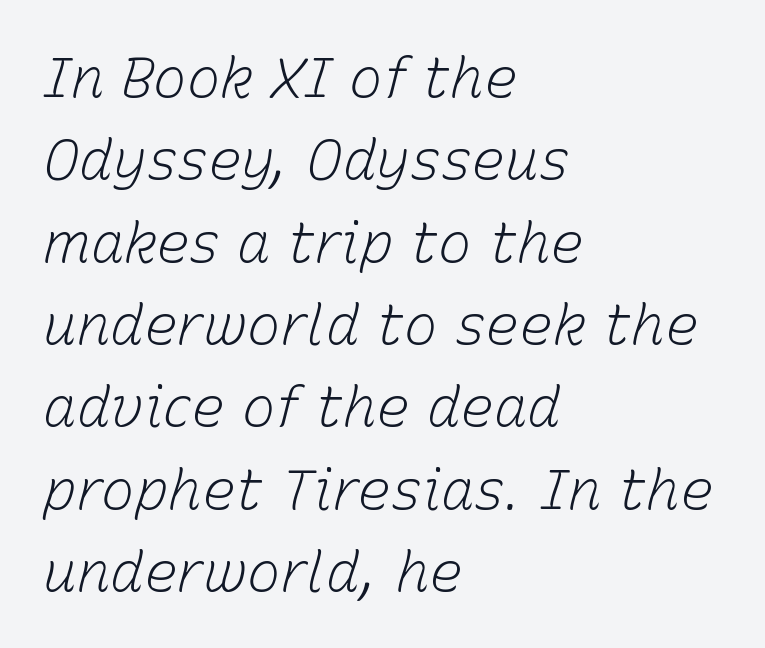
{"italic": "yes", "lean": "right", "slant_degrees": 15, "bold": "no", "weight": "light", "width": "normal", "stroke_contrast": "low", "x_height": "medium", "monospaced": "no", "underline": "no", "align": "left", "line_spacing": "normal", "line_spacing_ratio": 1.47, "letter_spacing": "normal", "letter_spacing_em": 0.0, "glyph_px": 56}
